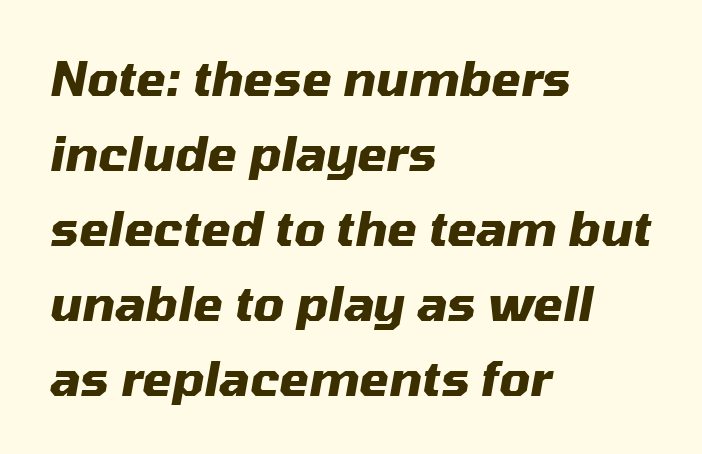
Q: Is the text bold? A: Yes.
Q: Is the text italic (slanted)? A: Yes, it leans right by about 10 degrees.
Q: Is the text underlined? A: No.
Q: How is the paragraph aligned? A: Left-aligned.
Q: Is the spacing between letters normal or unusually wide? A: Normal.
Q: Is the spacing between lines tight, normal or loose? A: Normal.
Q: Width (condensed, normal, or wide)? A: Normal.
Q: Stroke contrast? A: Medium.
Q: x-height? A: Medium.
Q: Monospaced? A: No.
